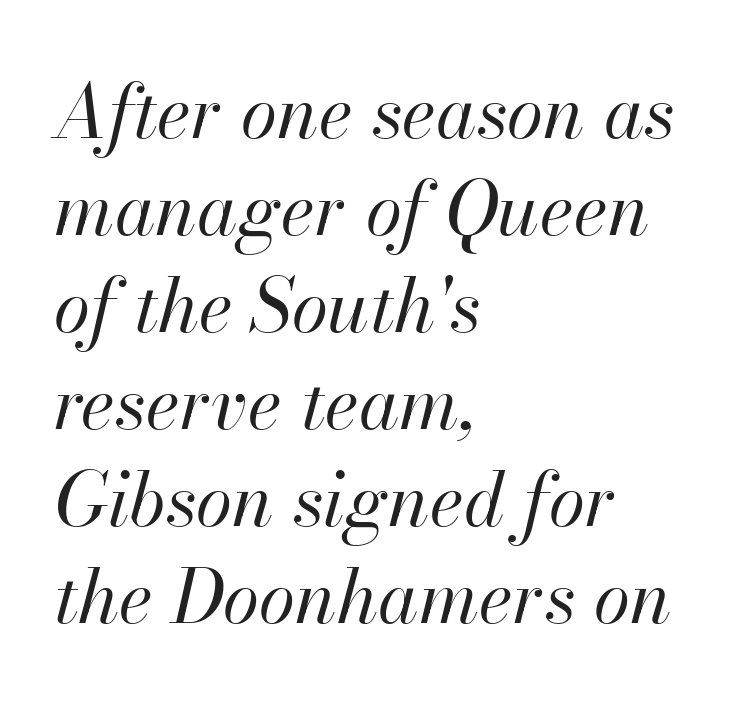
{"italic": "yes", "lean": "right", "slant_degrees": 13, "bold": "no", "weight": "regular", "width": "normal", "stroke_contrast": "high", "x_height": "small", "monospaced": "no", "underline": "no", "align": "left", "line_spacing": "normal", "line_spacing_ratio": 1.31, "letter_spacing": "normal", "letter_spacing_em": 0.0, "glyph_px": 74}
